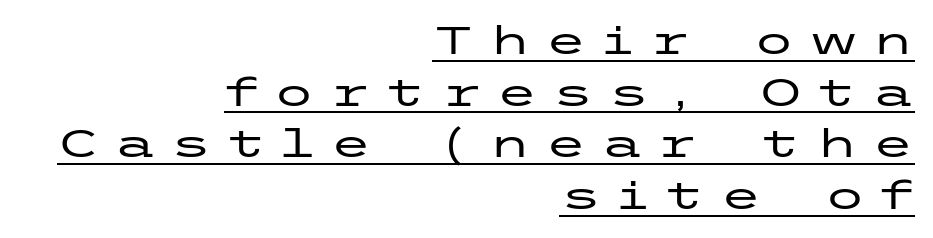
The image shows 38 px wide sans-serif type, upright; set right-aligned, normal line spacing (1.36x), unusually wide letter spacing (+0.37 em), underlined; low stroke contrast and a medium x-height.
